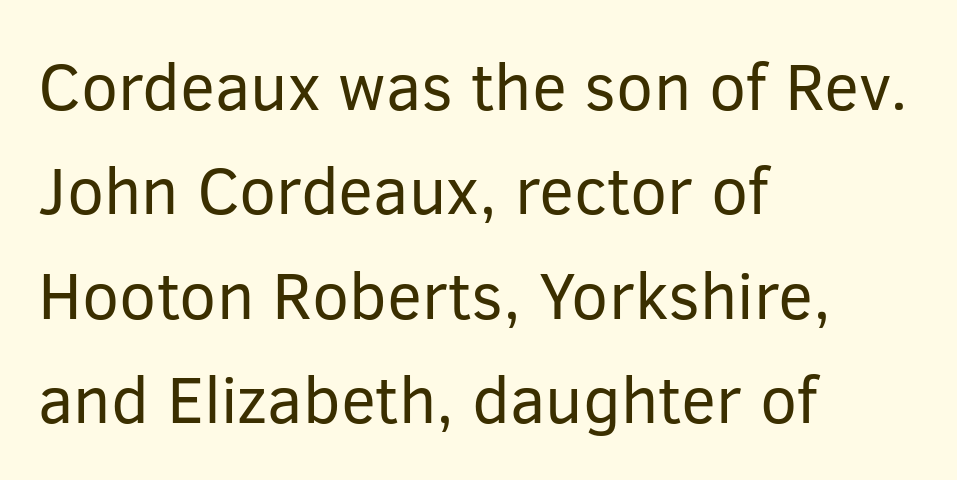
The image shows 66 px regular-weight sans-serif type, upright; set left-aligned, normal line spacing (1.58x), normal letter spacing, not underlined; low stroke contrast and a medium x-height.
